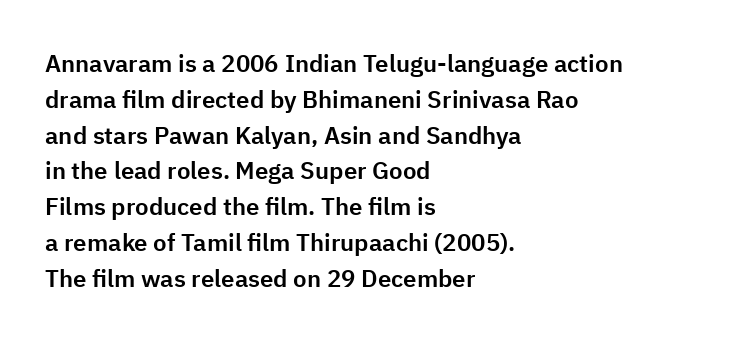
Q: Is the text italic (slanted)? A: No, it is upright.
Q: Is the text underlined? A: No.
Q: How is the paragraph aligned? A: Left-aligned.
Q: Is the spacing between letters normal or unusually wide? A: Normal.
Q: Is the spacing between lines tight, normal or loose? A: Normal.
